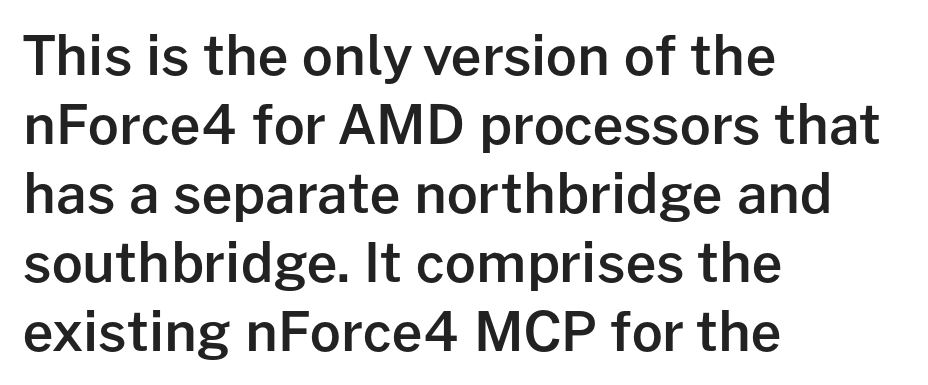
The rows are spaced the way most documents space them. Every character sits straight up, as roman type does. The letters carry no serifs — their stems end cleanly without finishing strokes. Character widths vary here, with narrow letters taking less room than wide ones.
